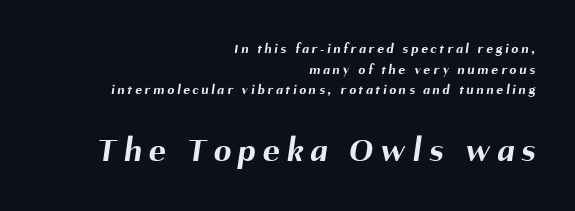
{"serif": "no", "bold": "yes", "weight": "bold", "width": "normal", "stroke_contrast": "medium", "x_height": "medium", "monospaced": "no", "underline": "no", "align": "right", "line_spacing": "normal", "line_spacing_ratio": 1.47, "letter_spacing": "wide", "letter_spacing_em": 0.21, "larger_block": "second", "size_ratio": 2.5, "glyph_px": 35}
